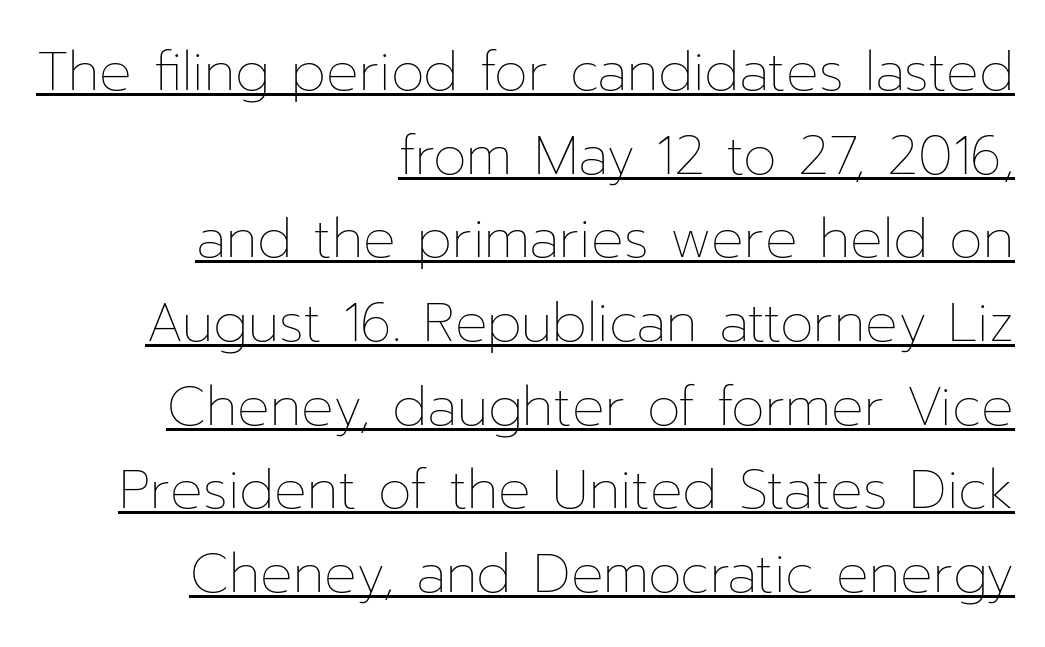
The image shows 54 px thin type, upright; set right-aligned, normal line spacing (1.55x), normal letter spacing, underlined; low stroke contrast and a medium x-height.
